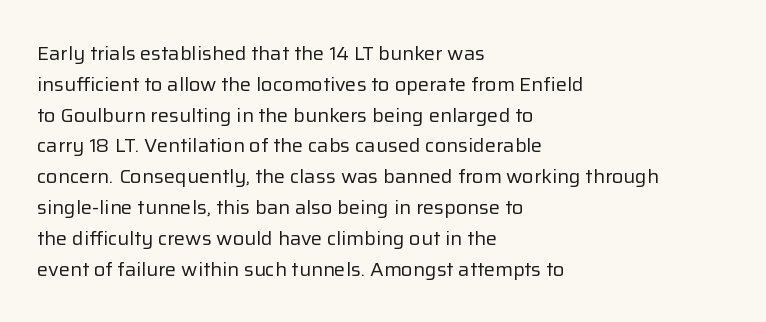
Unmarked baselines from the first word to the last. Between one letter and the next there's only the usual sliver of space. Left-aligned paragraph, ragged on the right. Compared with typical paragraphs, the rows here are spaced about the same. It's the straight-up-and-down kind of type.
